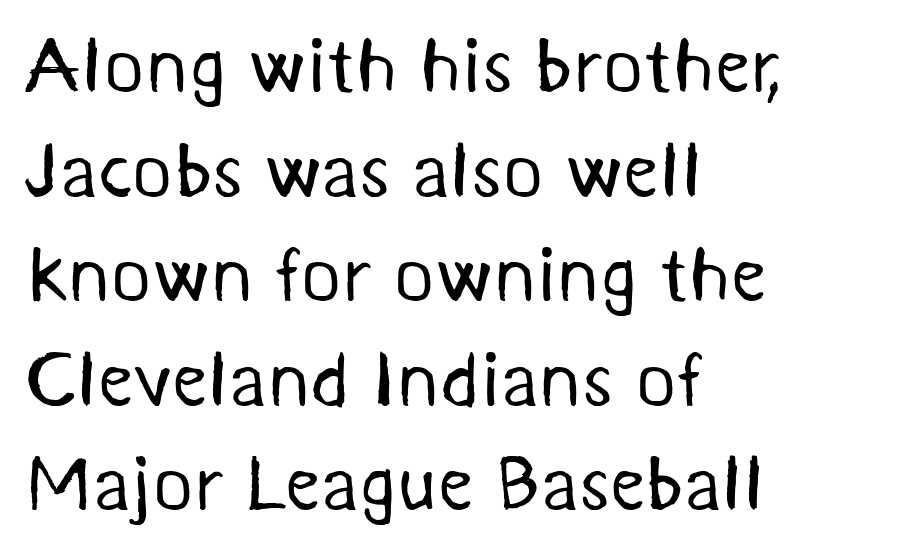
{"serif": "no", "bold": "no", "weight": "regular", "width": "normal", "stroke_contrast": "medium", "x_height": "medium", "monospaced": "no", "underline": "no", "align": "left", "line_spacing": "normal", "line_spacing_ratio": 1.34, "letter_spacing": "normal", "letter_spacing_em": 0.0, "glyph_px": 78}
